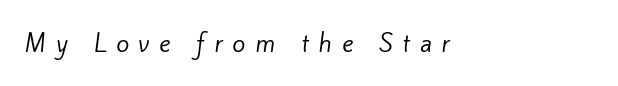
A typesetter would call this heavily tracked-out type. Teacher's note: observe the even left margin — that is flush-left alignment. The weight tops out at a normal text grade. Underline: absent.
